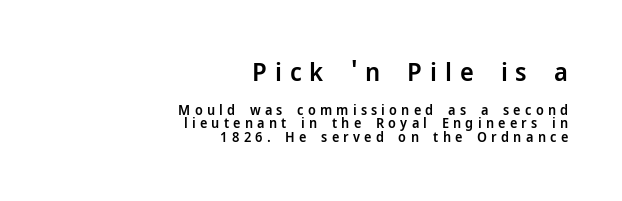
Q: Is the text bold? A: Semi-bold.
Q: Is the text italic (slanted)? A: No, it is upright.
Q: Is the text underlined? A: No.
Q: How is the paragraph aligned? A: Right-aligned.
Q: Is the spacing between letters normal or unusually wide? A: Unusually wide.
Q: Is the spacing between lines tight, normal or loose? A: Tight.
Q: Which block of text is set in a larger size, the first (top) or the second (bottom)? A: The first (top) one.
